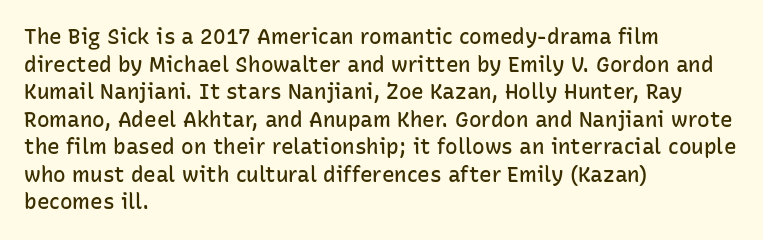
Q: Is the text bold? A: Semi-bold.
Q: Is the text italic (slanted)? A: No, it is upright.
Q: Is the text underlined? A: No.
Q: How is the paragraph aligned? A: Left-aligned.
Q: Is the spacing between letters normal or unusually wide? A: Normal.
Q: Is the spacing between lines tight, normal or loose? A: Normal.
